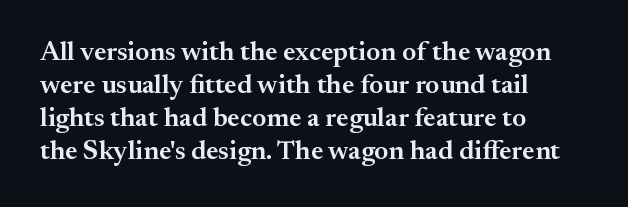
{"italic": "no", "bold": "semi", "underline": "no", "align": "left", "line_spacing_ratio": 1.22, "letter_spacing": "normal", "letter_spacing_em": 0.0, "glyph_px": 27}
